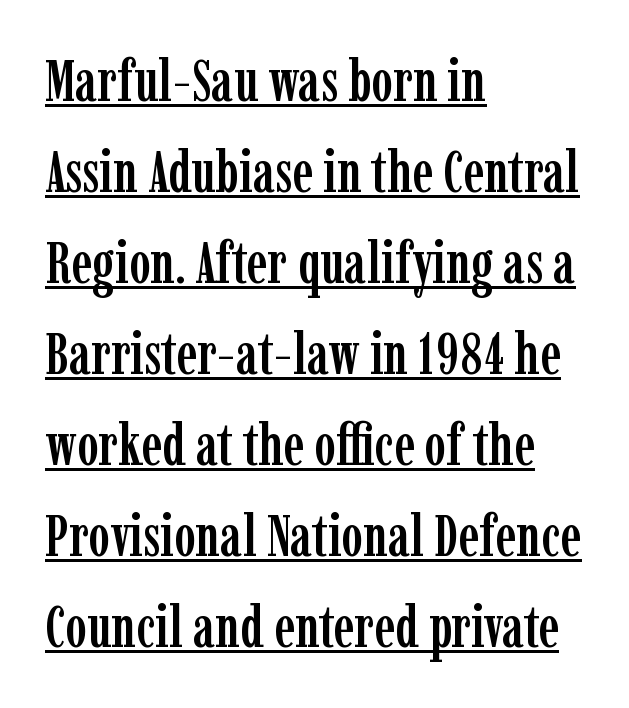
The image shows 58 px condensed serif type, upright; set left-aligned, normal line spacing (1.57x), normal letter spacing, underlined; low stroke contrast and a medium x-height.
